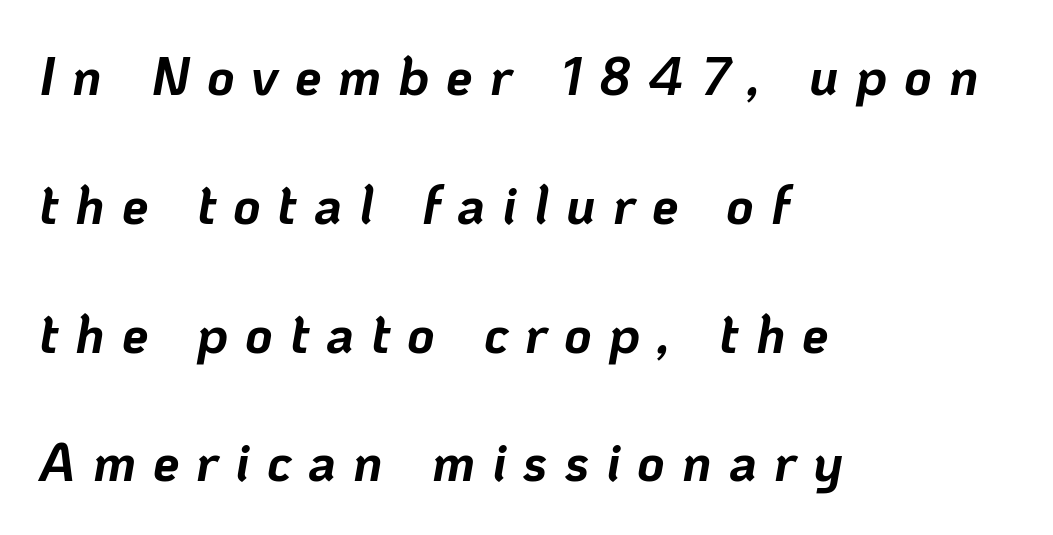
The image shows 53 px bold type, italic (leaning right); set left-aligned, loose line spacing (2.43x), unusually wide letter spacing (+0.32 em), not underlined; low stroke contrast and a medium x-height.
